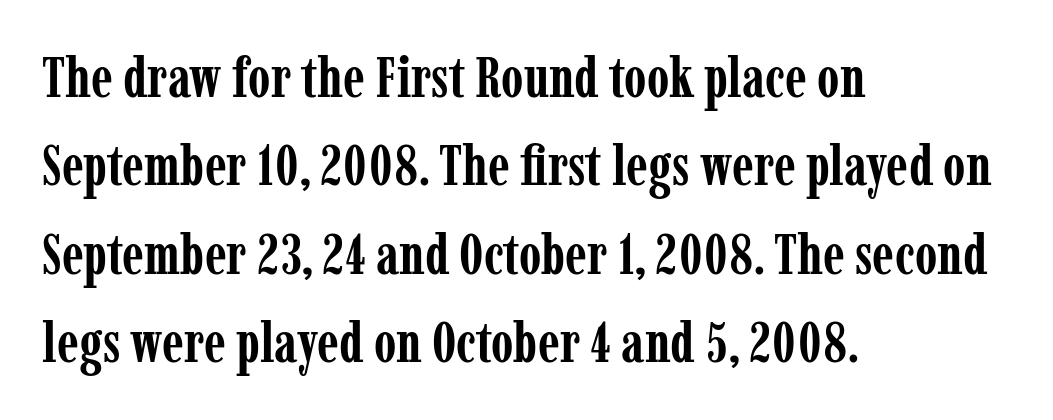
The image shows 57 px semibold, condensed serif type, upright; set left-aligned, normal line spacing (1.55x), normal letter spacing, not underlined; low stroke contrast and a medium x-height.
